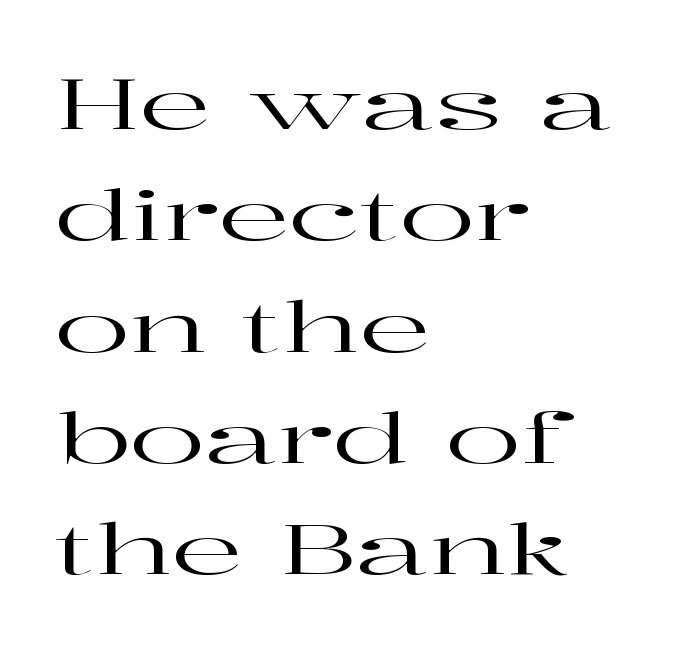
Notice how descenders clear the ascenders below comfortably — that's standard leading. The string is rendered with underlining switched off. Does extra space separate the letters? No, they use regular spacing. Unlike italic type, these characters show no tilt at all. Typographically, this falls in the serif category. Layout note: lines flush left.
